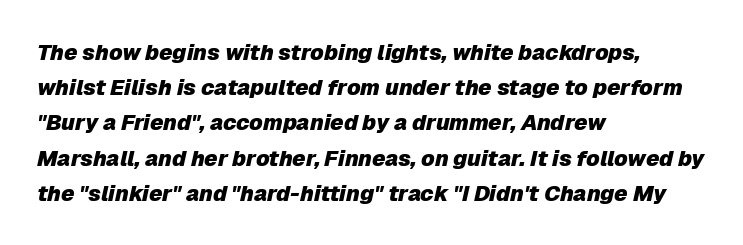
The image shows 22 px bold type, italic (leaning right); set left-aligned, normal line spacing (1.6x), normal letter spacing, not underlined.
